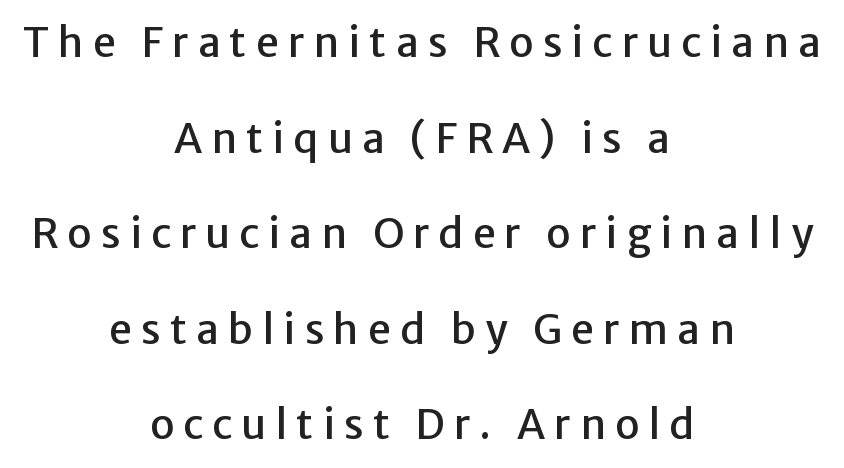
{"serif": "no", "italic": "no", "width": "normal", "stroke_contrast": "low", "x_height": "medium", "monospaced": "no", "underline": "no", "align": "center", "line_spacing": "loose", "line_spacing_ratio": 2.33, "letter_spacing": "wide", "letter_spacing_em": 0.22, "glyph_px": 41}
